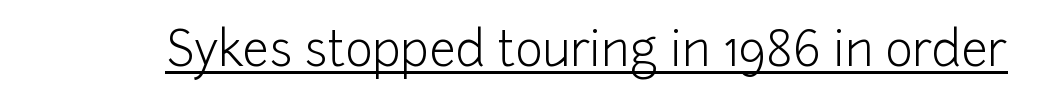
The image shows 47 px light sans-serif type, upright; set normal letter spacing, underlined; low stroke contrast and a medium x-height.
